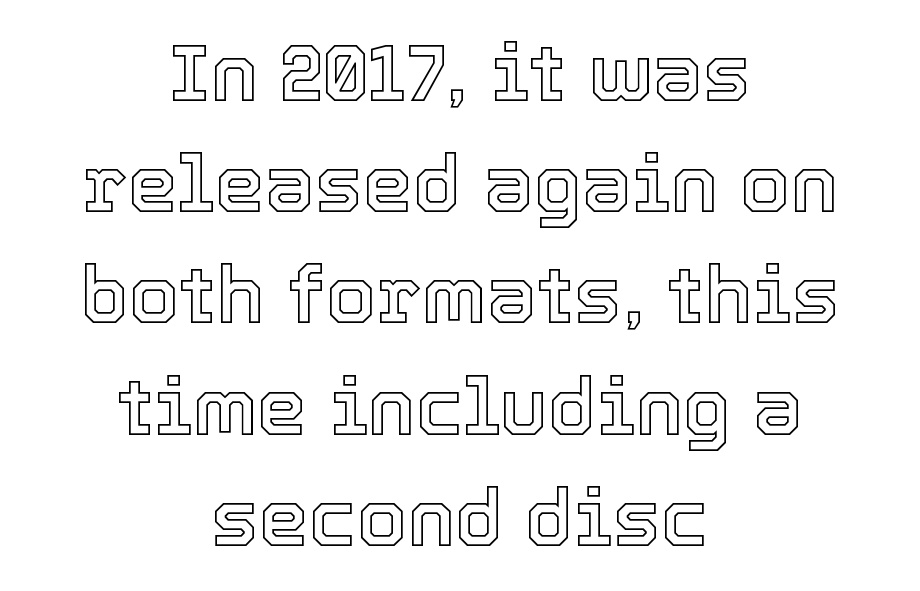
Q: Is the text italic (slanted)? A: No, it is upright.
Q: Is the text underlined? A: No.
Q: How is the paragraph aligned? A: Centered.
Q: Is the spacing between letters normal or unusually wide? A: Normal.
Q: Is the spacing between lines tight, normal or loose? A: Normal.
Q: Width (condensed, normal, or wide)? A: Normal.
Q: x-height? A: Medium.
Q: Monospaced? A: No.
